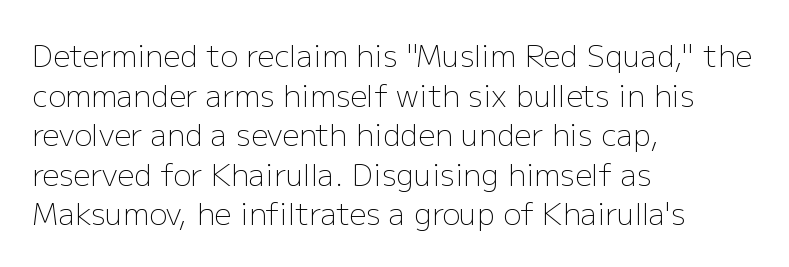
The rendering anchors every line to the left-hand side. The rendering uses natural spacing where letterforms have individual widths. These lines sit exactly where default settings would place them. Type without underlining. Look at the bottom of the vertical strokes: they stop flat, with no serifs. Short note: letters normally spaced.
